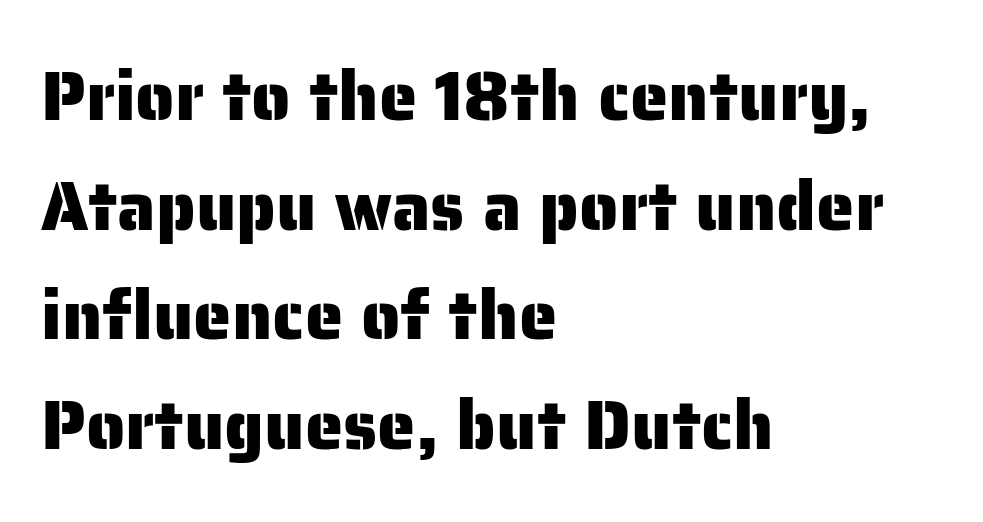
The image shows 69 px sans-serif type, upright; set left-aligned, normal line spacing (1.59x), normal letter spacing, not underlined; low stroke contrast and a medium x-height.
